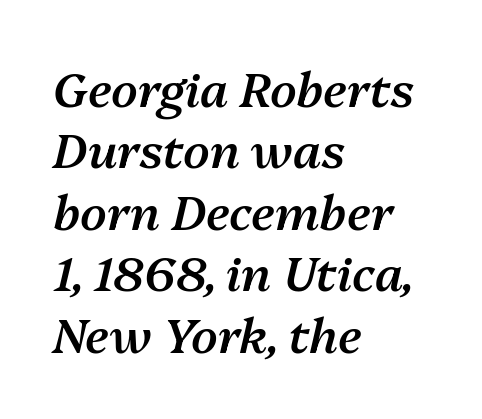
The image shows 48 px semibold type, italic (leaning right); set left-aligned, normal line spacing (1.28x), normal letter spacing, not underlined; medium stroke contrast and a medium x-height.
